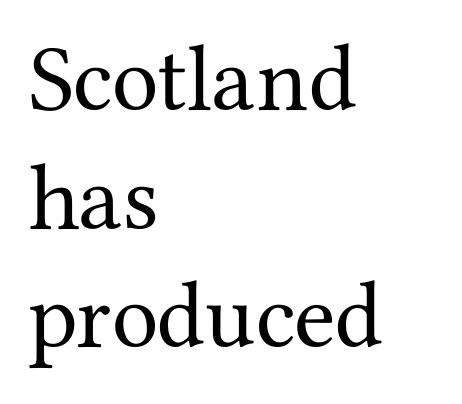
The image shows 76 px serif type, upright; set left-aligned, normal line spacing (1.56x), normal letter spacing, not underlined; medium stroke contrast and a medium x-height.
